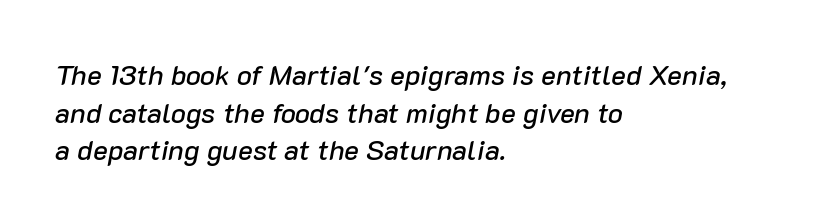
The image shows 28 px text type, italic (leaning right); set left-aligned, normal line spacing (1.34x), normal letter spacing, not underlined; low stroke contrast and a medium x-height.
